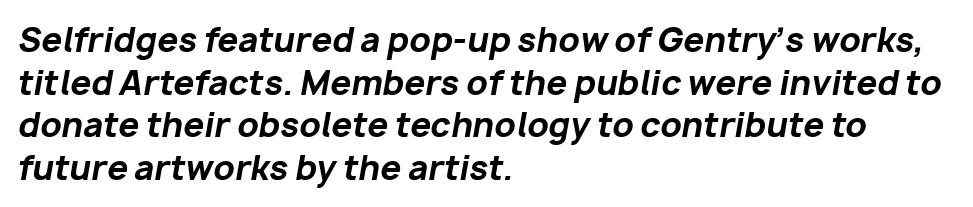
The image shows 33 px bold type, italic (leaning right); set left-aligned, normal line spacing (1.29x), normal letter spacing, not underlined; low stroke contrast and a medium x-height.
